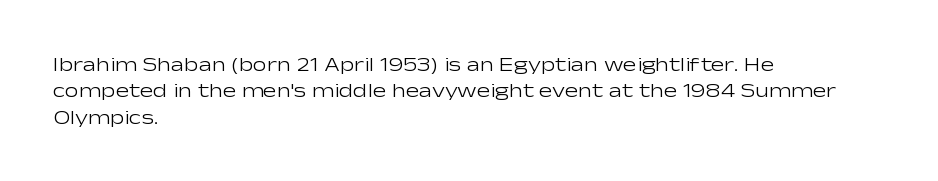
{"italic": "no", "bold": "no", "underline": "no", "align": "left", "line_spacing": "normal", "line_spacing_ratio": 1.32, "letter_spacing": "normal", "letter_spacing_em": 0.0, "glyph_px": 20}
